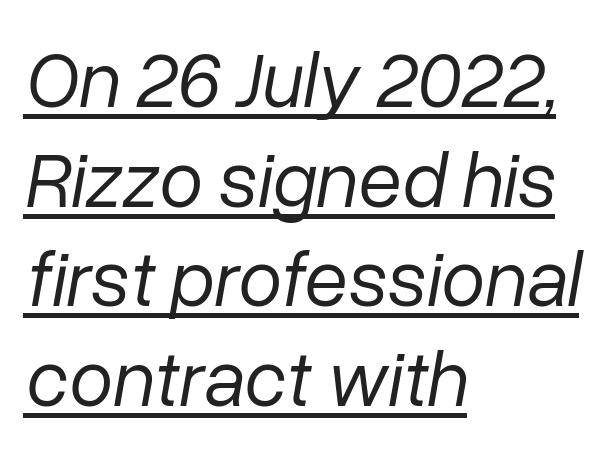
Glyph-to-glyph distance matches everyday printed text. Here the designer chose a conventional face with non-uniform glyph widths. No letter is thick-stroked: the sample isn't bold. In terms of posture, this sample is oblique. Rows of type keep a routine distance in the vertical direction.
